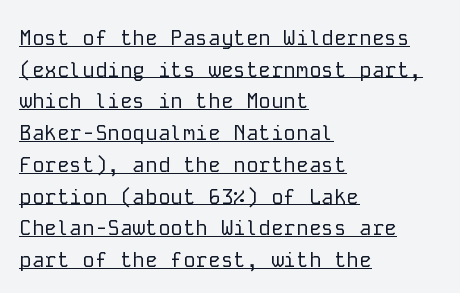
The image shows 21 px text type, upright; set left-aligned, normal line spacing (1.51x), normal letter spacing, underlined.
